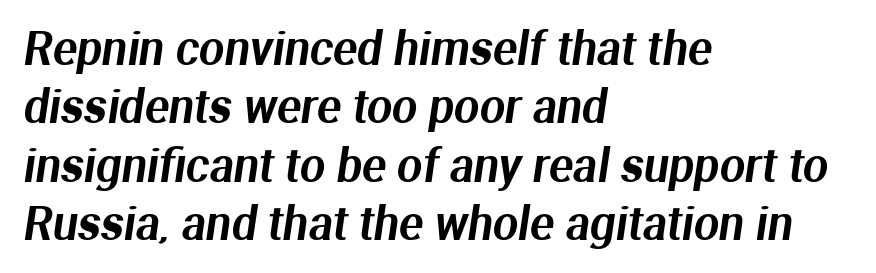
The image shows 45 px sans-serif type; set left-aligned, normal line spacing (1.3x), normal letter spacing, not underlined; medium stroke contrast and a medium x-height.
